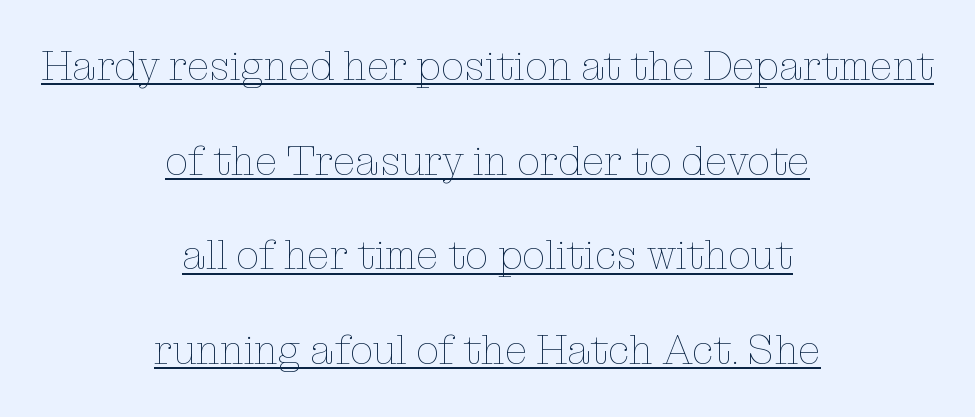
Standard letterfit; no display-style spreading of the glyphs. Does a line run under the words? Yes, clearly. The letters advance in unequal steps, a hallmark of proportional type. The lettering holds an erect, upright posture throughout. The paragraph shown floats in the horizontal middle.
